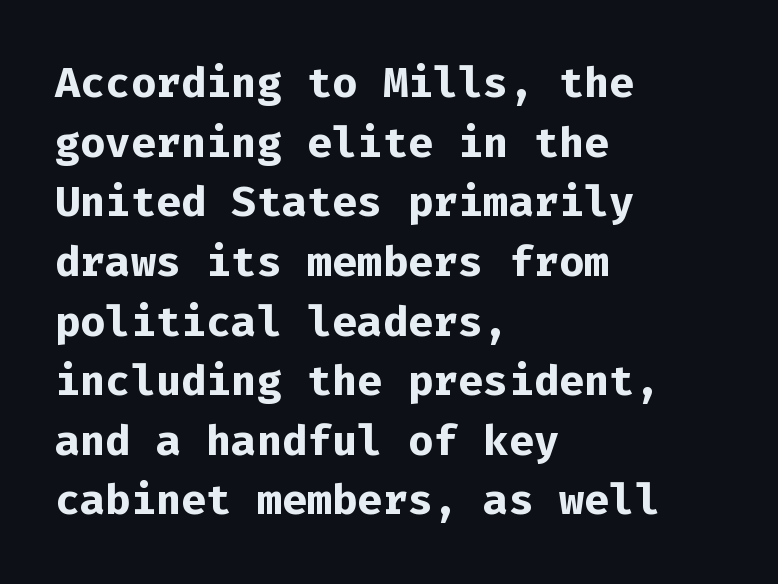
The image shows 42 px bold sans-serif type, upright, monospaced; set left-aligned, normal line spacing (1.42x), normal letter spacing, not underlined; low stroke contrast and a medium x-height.
